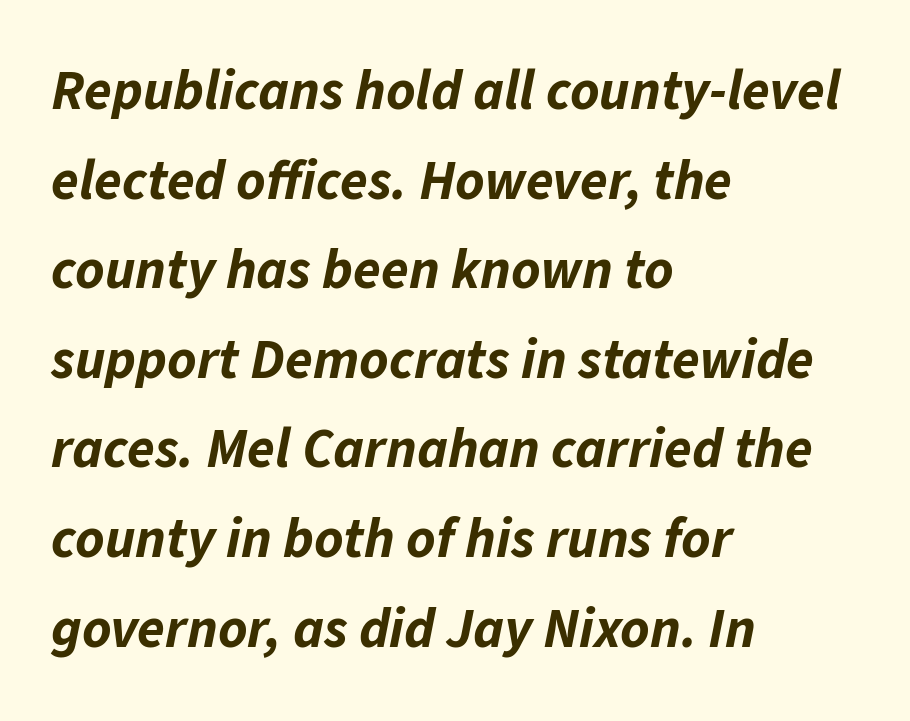
{"italic": "yes", "lean": "right", "slant_degrees": 11, "bold": "yes", "weight": "bold", "width": "normal", "stroke_contrast": "low", "x_height": "medium", "monospaced": "no", "underline": "no", "align": "left", "line_spacing": "normal", "line_spacing_ratio": 1.6, "letter_spacing": "normal", "letter_spacing_em": 0.0, "glyph_px": 56}
